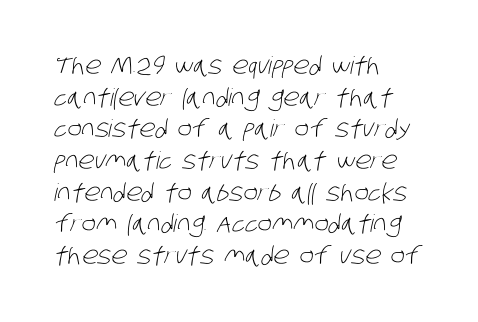
{"bold": "no", "underline": "no", "align": "left", "line_spacing": "normal", "line_spacing_ratio": 1.32, "letter_spacing": "normal", "letter_spacing_em": 0.0, "glyph_px": 24}
